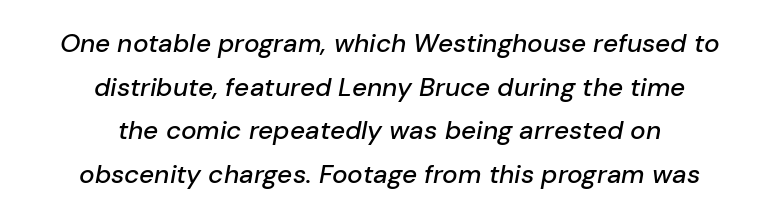
A typesetter would call this leading conventional body-copy spacing. Default kerning and tracking; the words read as compact shapes. The space directly below the letters is spotless. The glyphs look as if they've been sheared to an angle.
